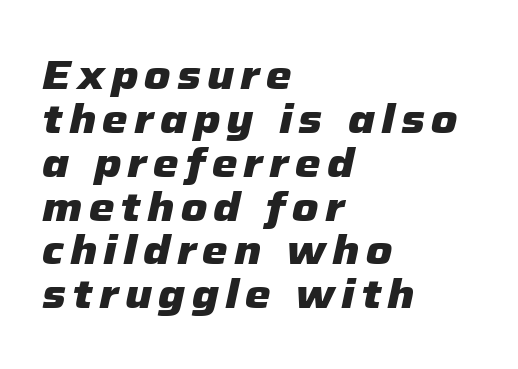
Closely set lines give the paragraph a compact silhouette. Short and long lines alike share a common starting point at left. Do the characters align in a grid? No, the font is proportional. The specimen omits any rule beneath the text block's lines. This is oblique type, the kind used for emphasis or titles.
